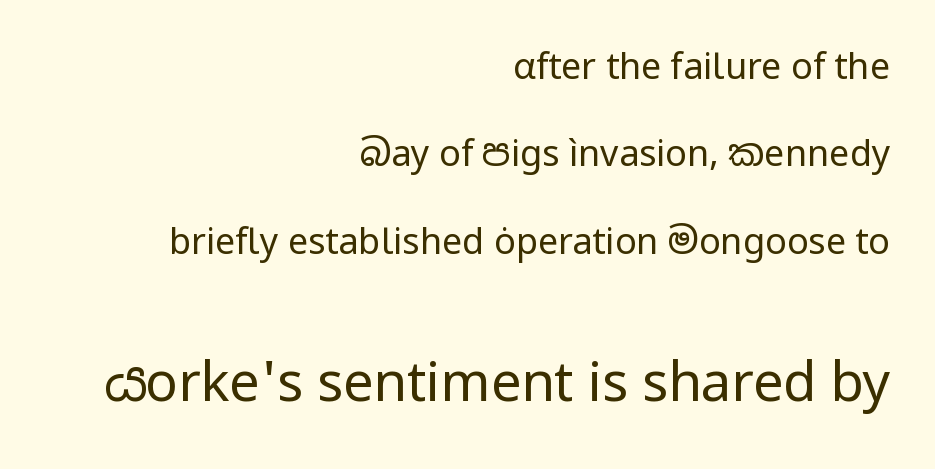
Character widths vary here, with narrow letters taking less room than wide ones. The lines in this sample share a right terminus and differ only in where they begin. Classification — sans serif. Here the glyphs are tracked normally, forming tight word shapes.
